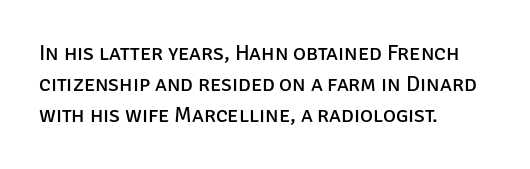
Q: Is the text bold? A: No.
Q: Is the text italic (slanted)? A: No, it is upright.
Q: Is the text underlined? A: No.
Q: How is the paragraph aligned? A: Left-aligned.
Q: Is the spacing between letters normal or unusually wide? A: Normal.
Q: Is the spacing between lines tight, normal or loose? A: Normal.
